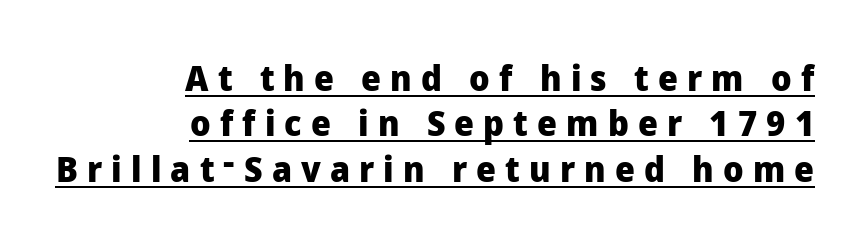
The image shows 35 px heavy sans-serif type, upright; set right-aligned, normal line spacing (1.3x), unusually wide letter spacing (+0.26 em), underlined; low stroke contrast and a medium x-height.
